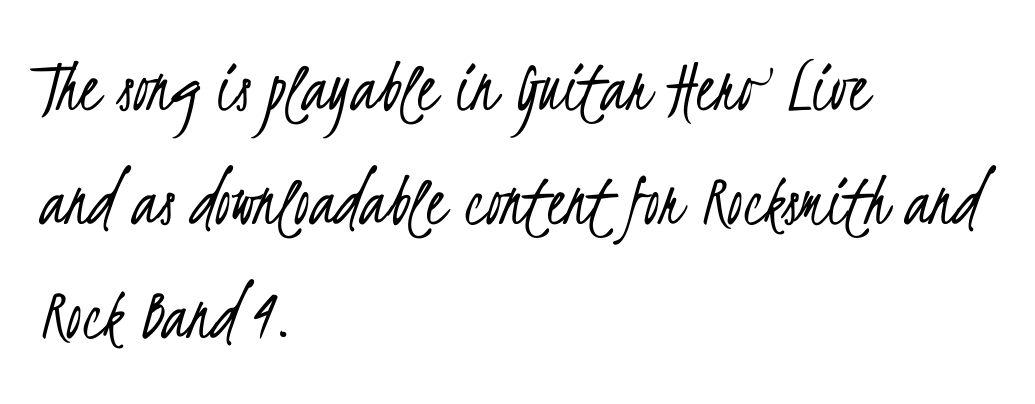
{"serif": "no", "bold": "no", "weight": "light", "width": "condensed", "stroke_contrast": "low", "x_height": "small", "monospaced": "no", "underline": "no", "align": "left", "line_spacing": "normal", "line_spacing_ratio": 1.48, "letter_spacing": "normal", "letter_spacing_em": 0.0, "glyph_px": 77}
